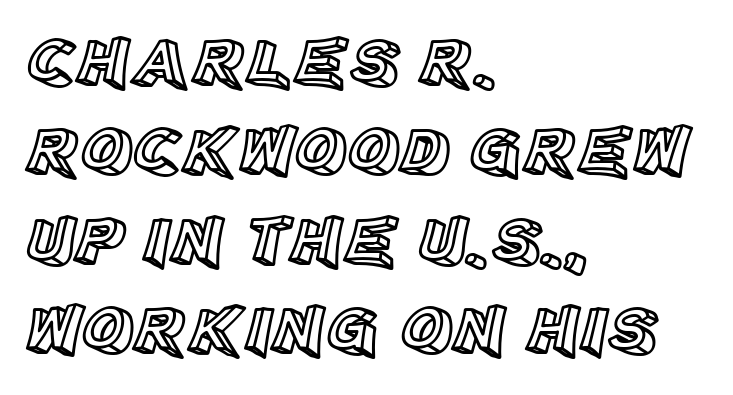
The line-height multiplier appears to be the usual default. Descender tails drop into unmarked territory. Visually the block forms a straight wall on the left and a jagged coastline on the right. Observe the ordinary spacing: letters are neighbours, not strangers.
